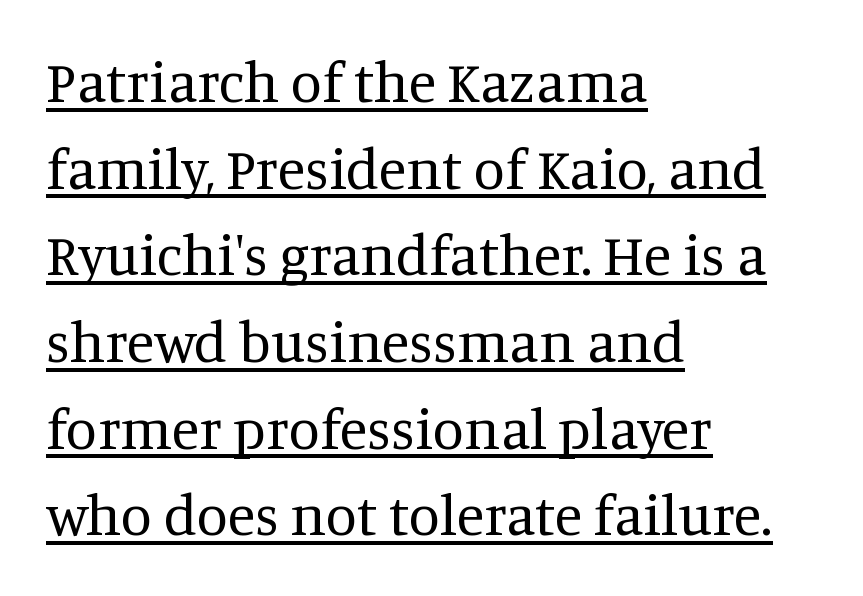
The image shows 57 px regular-weight serif type, upright; set left-aligned, normal line spacing (1.52x), normal letter spacing, underlined; medium stroke contrast and a large x-height.
